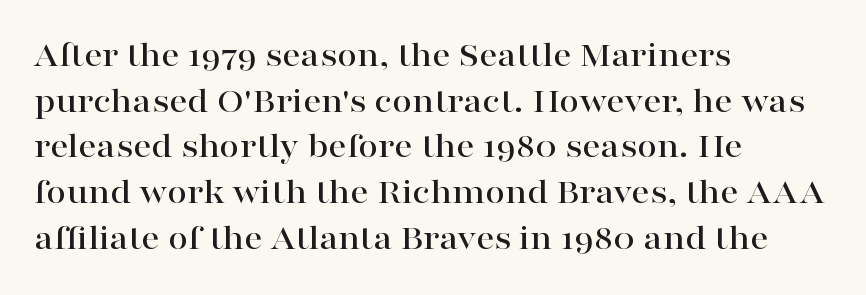
{"serif": "yes", "italic": "no", "width": "wide", "stroke_contrast": "high", "x_height": "medium", "monospaced": "no", "underline": "no", "align": "left", "line_spacing": "normal", "line_spacing_ratio": 1.27, "letter_spacing": "normal", "letter_spacing_em": 0.0, "glyph_px": 36}
